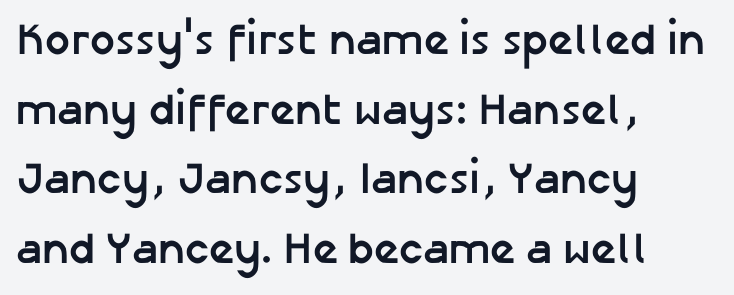
Q: Is the text bold? A: Yes.
Q: Is the text italic (slanted)? A: No, it is upright.
Q: Is the typeface a serif or a sans-serif typeface? A: Sans-serif.
Q: Is the text underlined? A: No.
Q: How is the paragraph aligned? A: Left-aligned.
Q: Is the spacing between letters normal or unusually wide? A: Normal.
Q: Is the spacing between lines tight, normal or loose? A: Normal.
Q: Width (condensed, normal, or wide)? A: Normal.
Q: Stroke contrast? A: Low.
Q: x-height? A: Medium.
Q: Monospaced? A: No.
